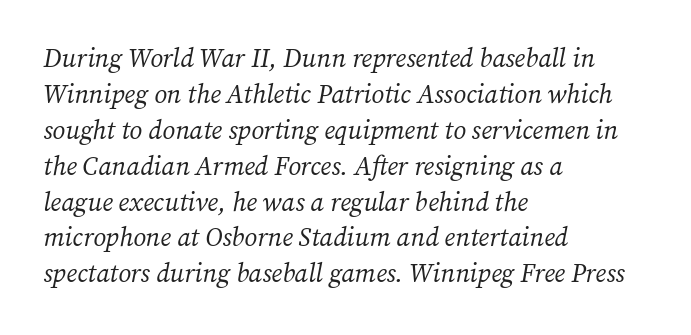
{"italic": "yes", "lean": "right", "slant_degrees": 12, "bold": "no", "underline": "no", "align": "left", "line_spacing": "normal", "line_spacing_ratio": 1.38, "letter_spacing": "normal", "letter_spacing_em": 0.0, "glyph_px": 26}
